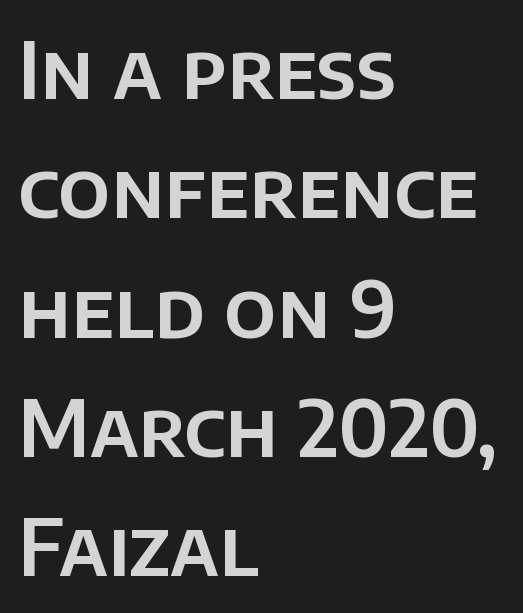
The image shows 78 px sans-serif type, upright; set left-aligned, normal line spacing (1.53x), normal letter spacing, not underlined; low stroke contrast and a large x-height.
